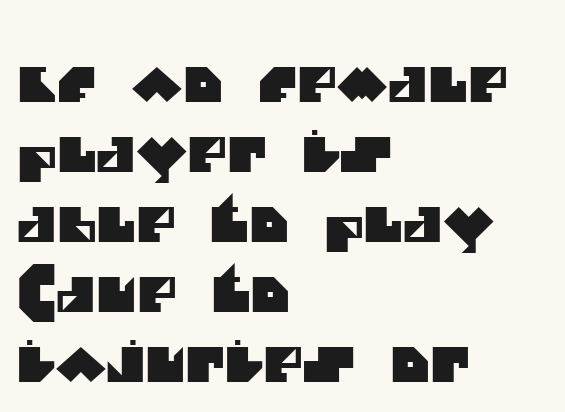
The image shows 48 px sans-serif type; set left-aligned, normal line spacing (1.46x), normal letter spacing, not underlined; medium stroke contrast and a large x-height.
